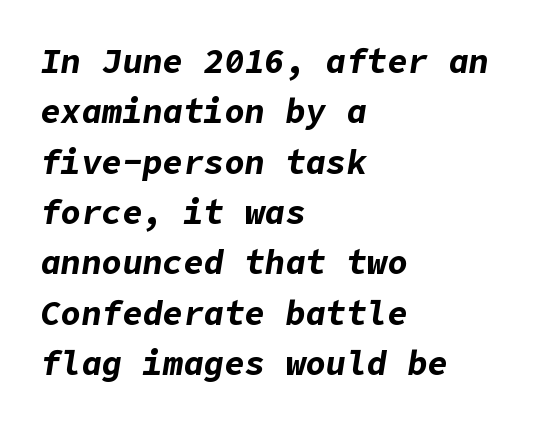
{"italic": "yes", "lean": "right", "slant_degrees": 9, "bold": "yes", "weight": "bold", "width": "normal", "stroke_contrast": "low", "x_height": "medium", "underline": "no", "align": "left", "line_spacing": "normal", "line_spacing_ratio": 1.48, "letter_spacing": "normal", "letter_spacing_em": 0.0, "glyph_px": 34}
